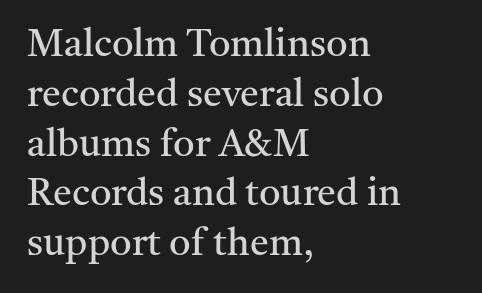
Q: Is the text bold? A: No.
Q: Is the text italic (slanted)? A: No, it is upright.
Q: Is the typeface a serif or a sans-serif typeface? A: Serif.
Q: Is the text underlined? A: No.
Q: How is the paragraph aligned? A: Left-aligned.
Q: Is the spacing between letters normal or unusually wide? A: Normal.
Q: Is the spacing between lines tight, normal or loose? A: Normal.
Q: Width (condensed, normal, or wide)? A: Normal.
Q: Stroke contrast? A: Medium.
Q: x-height? A: Medium.
Q: Monospaced? A: No.
